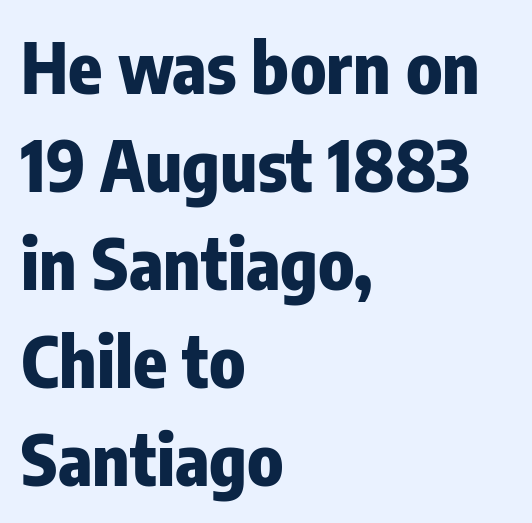
{"serif": "no", "italic": "no", "bold": "yes", "weight": "heavy", "width": "condensed", "stroke_contrast": "low", "x_height": "medium", "monospaced": "no", "underline": "no", "align": "left", "line_spacing": "normal", "line_spacing_ratio": 1.4, "letter_spacing": "normal", "letter_spacing_em": 0.0, "glyph_px": 70}
